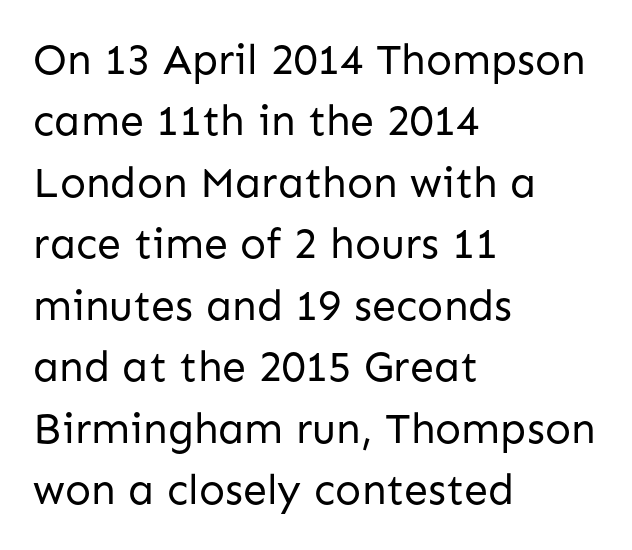
Q: Is the text bold? A: No.
Q: Is the text italic (slanted)? A: No, it is upright.
Q: Is the typeface a serif or a sans-serif typeface? A: Sans-serif.
Q: Is the text underlined? A: No.
Q: How is the paragraph aligned? A: Left-aligned.
Q: Is the spacing between letters normal or unusually wide? A: Normal.
Q: Is the spacing between lines tight, normal or loose? A: Normal.
Q: Width (condensed, normal, or wide)? A: Normal.
Q: Stroke contrast? A: Low.
Q: x-height? A: Medium.
Q: Monospaced? A: No.
